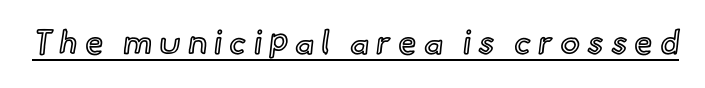
A continuous stroke trails under the words, as in a hyperlink. Note the varied advance widths — an 'i' is clearly narrower than an 'm'. Does extra space separate the letters? Yes, quite a lot of it.
